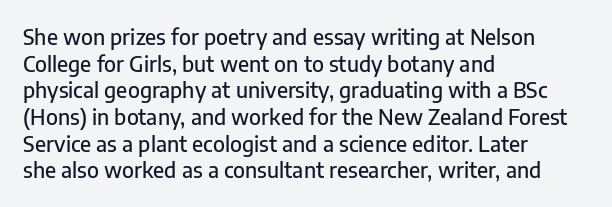
Q: Is the text italic (slanted)? A: No, it is upright.
Q: Is the text underlined? A: No.
Q: How is the paragraph aligned? A: Left-aligned.
Q: Is the spacing between letters normal or unusually wide? A: Normal.
Q: Is the spacing between lines tight, normal or loose? A: Normal.
